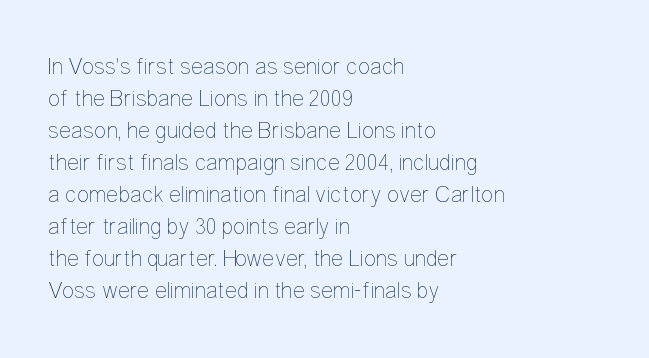
{"italic": "no", "bold": "no", "underline": "no", "align": "left", "line_spacing": "normal", "line_spacing_ratio": 1.39, "letter_spacing": "normal", "letter_spacing_em": 0.0, "glyph_px": 23}
